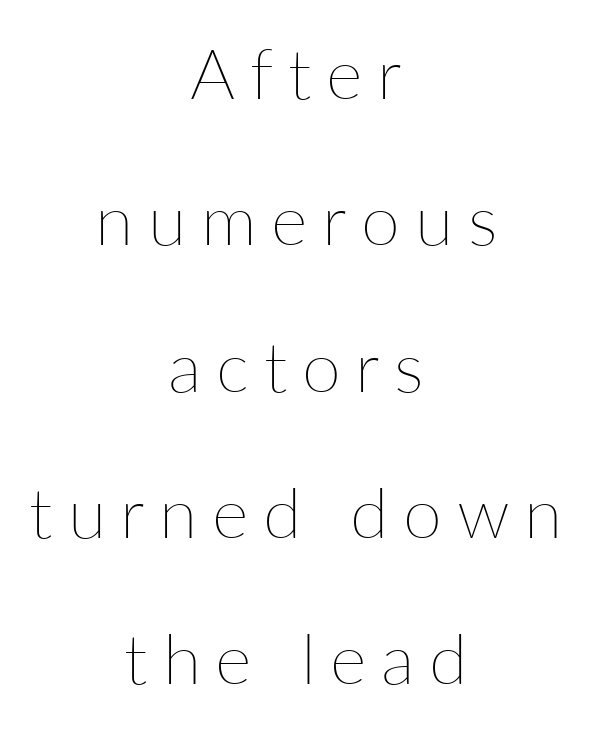
Q: Is the text bold? A: No.
Q: Is the text italic (slanted)? A: No, it is upright.
Q: Is the text underlined? A: No.
Q: How is the paragraph aligned? A: Centered.
Q: Is the spacing between letters normal or unusually wide? A: Unusually wide.
Q: Is the spacing between lines tight, normal or loose? A: Loose.
Q: Width (condensed, normal, or wide)? A: Normal.
Q: Stroke contrast? A: Low.
Q: x-height? A: Medium.
Q: Monospaced? A: No.
